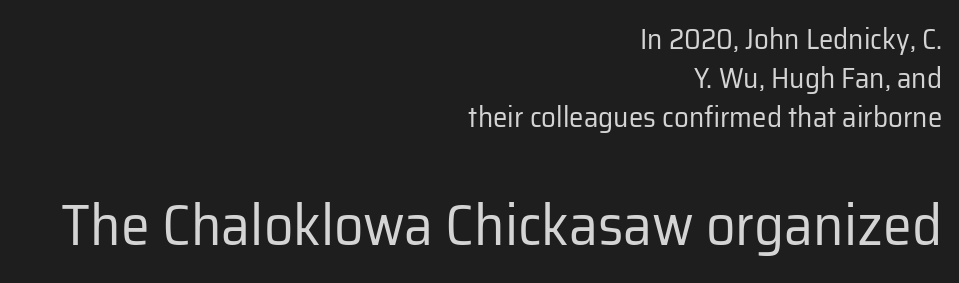
Q: Is the text bold? A: No.
Q: Is the text italic (slanted)? A: No, it is upright.
Q: Is the typeface a serif or a sans-serif typeface? A: Sans-serif.
Q: Is the text underlined? A: No.
Q: How is the paragraph aligned? A: Right-aligned.
Q: Is the spacing between letters normal or unusually wide? A: Normal.
Q: Is the spacing between lines tight, normal or loose? A: Normal.
Q: Which block of text is set in a larger size, the first (top) or the second (bottom)? A: The second (bottom) one.
Q: Width (condensed, normal, or wide)? A: Normal.
Q: Stroke contrast? A: Low.
Q: x-height? A: Medium.
Q: Monospaced? A: No.
